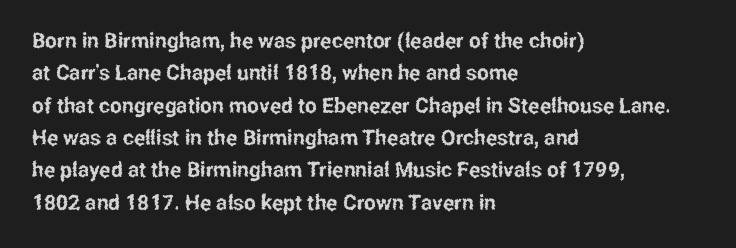
Q: Is the text italic (slanted)? A: No, it is upright.
Q: Is the text underlined? A: No.
Q: How is the paragraph aligned? A: Left-aligned.
Q: Is the spacing between letters normal or unusually wide? A: Normal.
Q: Is the spacing between lines tight, normal or loose? A: Normal.
